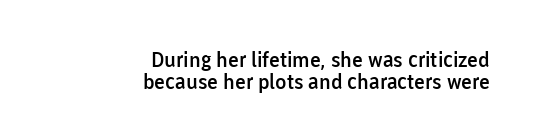
The image shows 21 px text type, upright; set right-aligned, tight line spacing (1.04x), normal letter spacing, not underlined.
